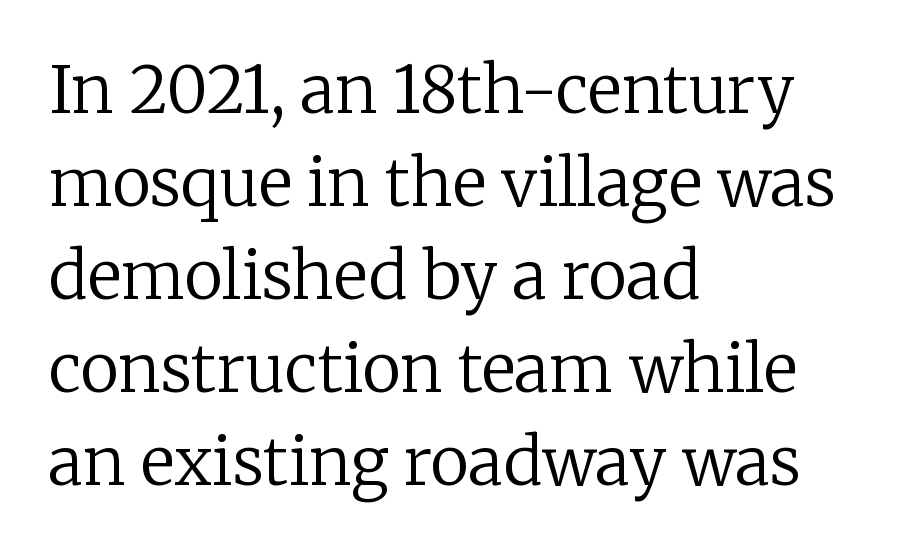
The image shows 65 px regular-weight serif type, upright; set left-aligned, normal line spacing (1.43x), normal letter spacing, not underlined; low stroke contrast and a medium x-height.
